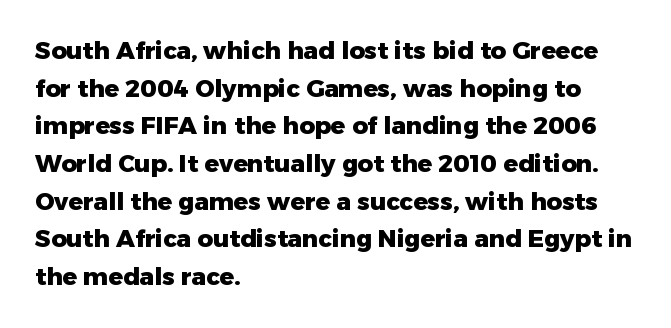
{"italic": "no", "bold": "yes", "underline": "no", "align": "left", "line_spacing": "normal", "line_spacing_ratio": 1.57, "letter_spacing": "normal", "letter_spacing_em": 0.0, "glyph_px": 24}
